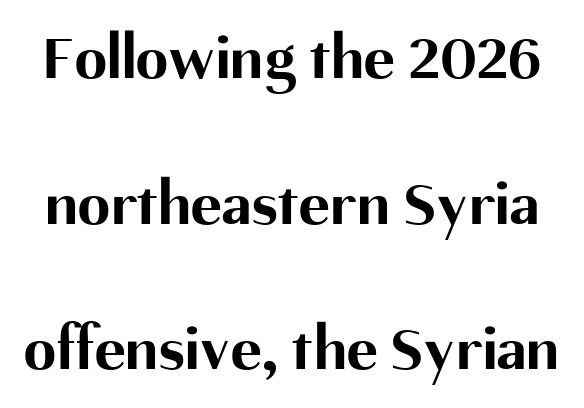
These lines are composed in type without serifs. The lettering stays uniformly vertical, giving the passage a roman look. Vertical spacing — loose. What weight is shown? A full bold with thick strokes. The letters advance in unequal steps, a hallmark of proportional type. Characters follow at the spacing the type designer built in.
